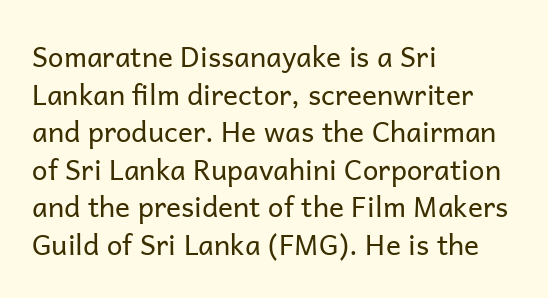
A typesetter would call this zero additional tracking. This rendering uses left alignment, leaving the right contour irregular. Proportional: the letters do not fall into vertical columns. Stems here are at most as thick as an everyday book face.
